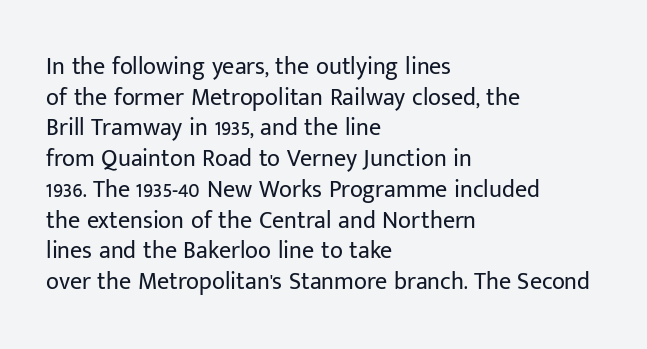
Is the type heavy? It reads as light-to-regular instead. Leftover space on each line is placed entirely after the last word. Characters follow at the spacing the type designer built in. The passage shown stacks its lines at a standard gap.
